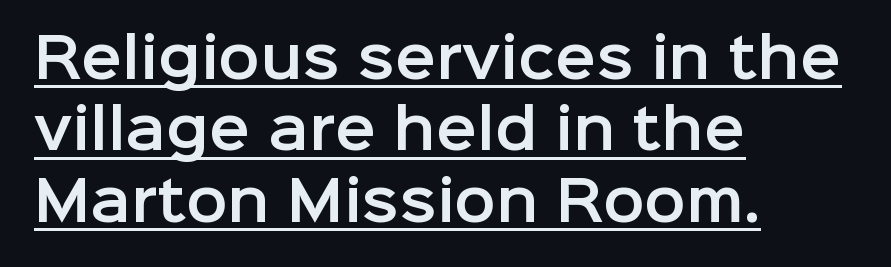
{"serif": "no", "italic": "no", "width": "normal", "stroke_contrast": "low", "x_height": "medium", "monospaced": "no", "underline": "yes", "align": "left", "line_spacing": "normal", "line_spacing_ratio": 1.3, "letter_spacing": "normal", "letter_spacing_em": 0.0, "glyph_px": 55}
